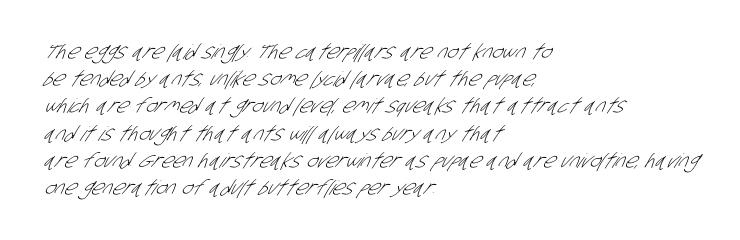
Q: Is the text bold? A: No.
Q: Is the text underlined? A: No.
Q: How is the paragraph aligned? A: Left-aligned.
Q: Is the spacing between letters normal or unusually wide? A: Normal.
Q: Is the spacing between lines tight, normal or loose? A: Normal.
